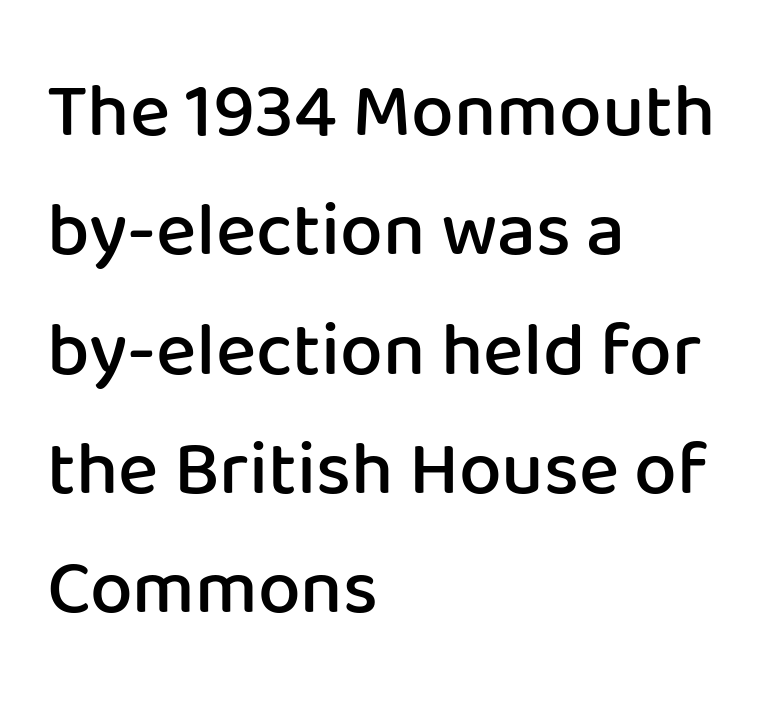
The zone under the glyphs is completely vacant. Typographically, this falls in the sans-serif category. Note the varied advance widths — an 'i' is clearly narrower than an 'm'. Typographic density is moderately raised because the face is semibold.
